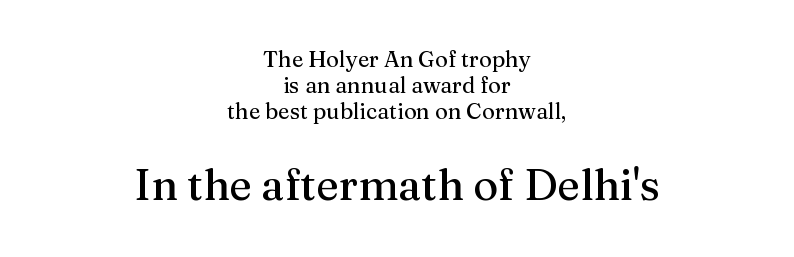
{"serif": "yes", "italic": "no", "width": "normal", "stroke_contrast": "medium", "x_height": "medium", "monospaced": "no", "underline": "no", "align": "center", "line_spacing_ratio": 1.18, "letter_spacing": "normal", "letter_spacing_em": 0.0, "larger_block": "second", "size_ratio": 1.95, "glyph_px": 43}
